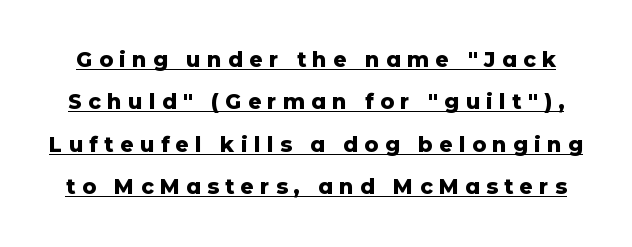
{"italic": "no", "bold": "yes", "underline": "yes", "line_spacing": "loose", "line_spacing_ratio": 2.02, "letter_spacing": "wide", "letter_spacing_em": 0.3, "glyph_px": 21}
